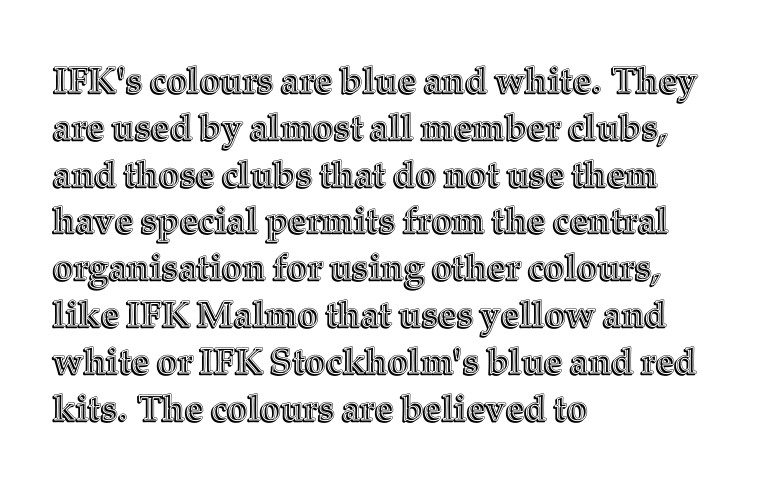
The image shows 36 px text type, upright; set left-aligned, normal line spacing (1.3x), normal letter spacing, not underlined; a medium x-height.
